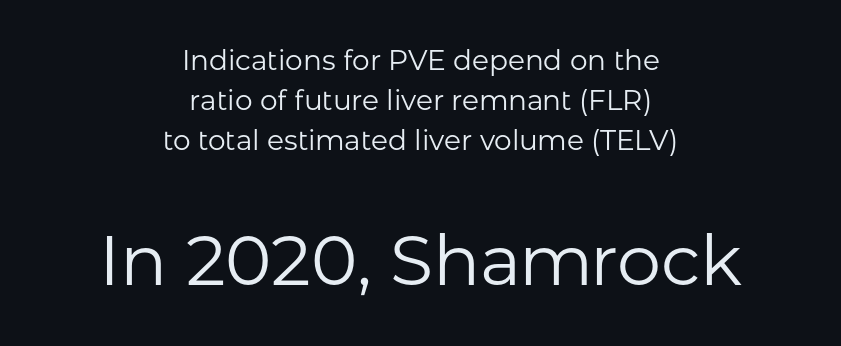
The image shows 70 px regular-weight sans-serif type, upright; set centered, normal line spacing (1.42x), normal letter spacing, not underlined; the second (bottom) block is 2.5x larger; low stroke contrast and a medium x-height.
